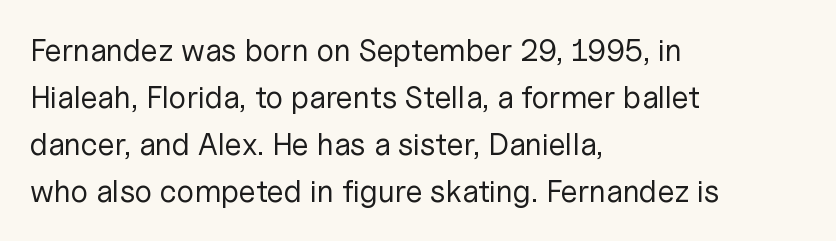
Proportional: the letters do not fall into vertical columns. The space directly below the letters is spotless. Does the type have serifs? No, each stem ends abruptly. The letterforms sit at book weight or below.
